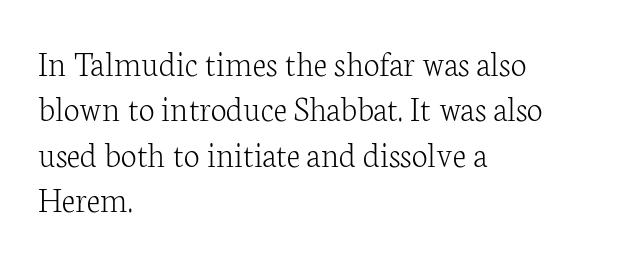
Looks like regular typesetting: each glyph gets only the width it needs. Unbolded letterforms with no extra heft. Letterform terminals end in serifs throughout the passage. A clean baseline with only descenders dipping below it.
